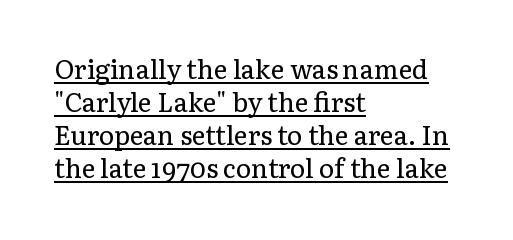
Q: Is the text bold? A: No.
Q: Is the text italic (slanted)? A: No, it is upright.
Q: Is the text underlined? A: Yes.
Q: How is the paragraph aligned? A: Left-aligned.
Q: Is the spacing between letters normal or unusually wide? A: Normal.
Q: Is the spacing between lines tight, normal or loose? A: Normal.
